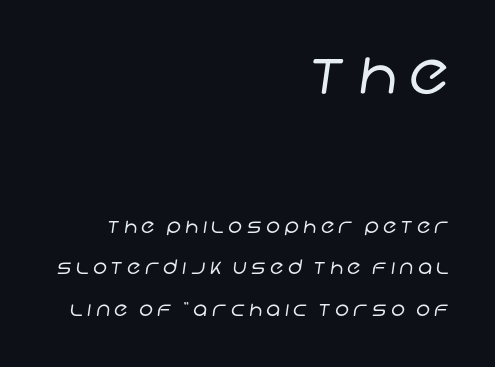
The image shows 59 px regular-weight sans-serif type; set right-aligned, loose line spacing (2.09x), unusually wide letter spacing (+0.21 em), not underlined; the first (top) block is 2.95x larger; low stroke contrast and a large x-height.
